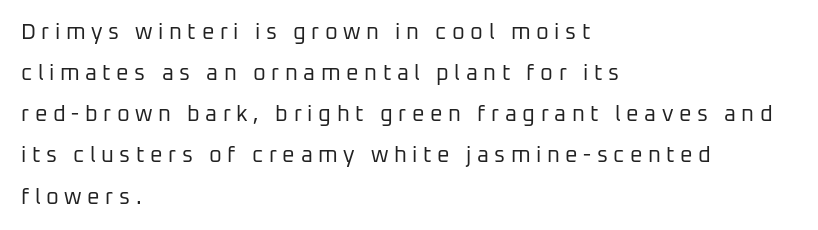
The image shows 22 px text type, upright; set left-aligned, line spacing 1.87x, unusually wide letter spacing (+0.25 em), not underlined.
